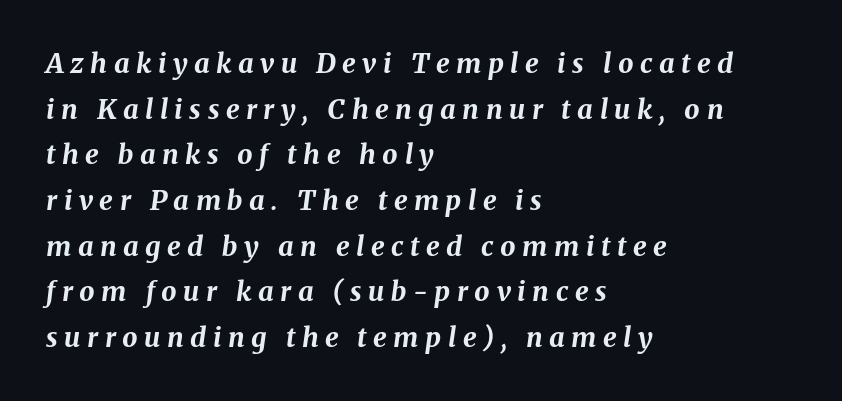
Tracking here is generous; glyphs stand well apart from one another. Slant detected: the letters are inclined. What's the leading like? Ordinary, nothing unusual. Look at the stroke-to-counter ratio: heavy, a bold. Quick note: underline off.
